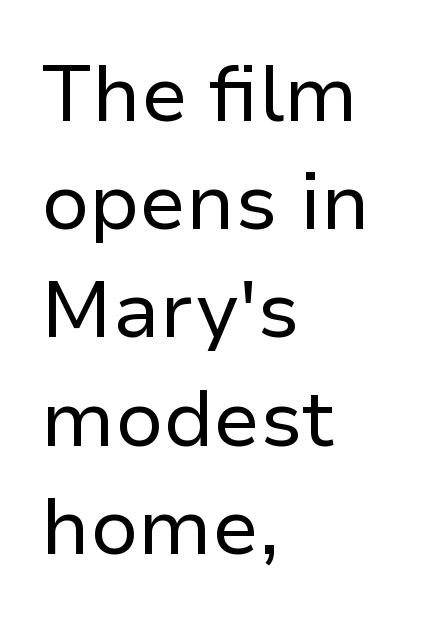
Counters stay open thanks to moderate or lighter strokes. Honestly, the row spacing looks completely unremarkable. The baseline area is clear. You could not count columns in this text — the font is proportionally spaced. Does extra space separate the letters? No, they use regular spacing.
